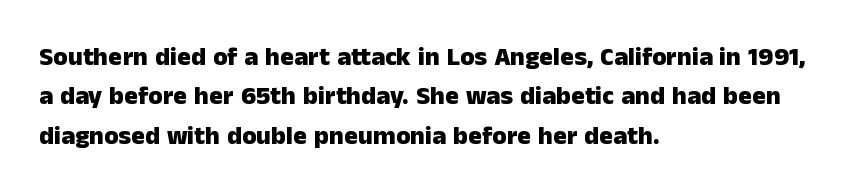
{"italic": "no", "bold": "yes", "underline": "no", "align": "left", "line_spacing": "normal", "line_spacing_ratio": 1.51, "letter_spacing": "normal", "letter_spacing_em": 0.0, "glyph_px": 26}
